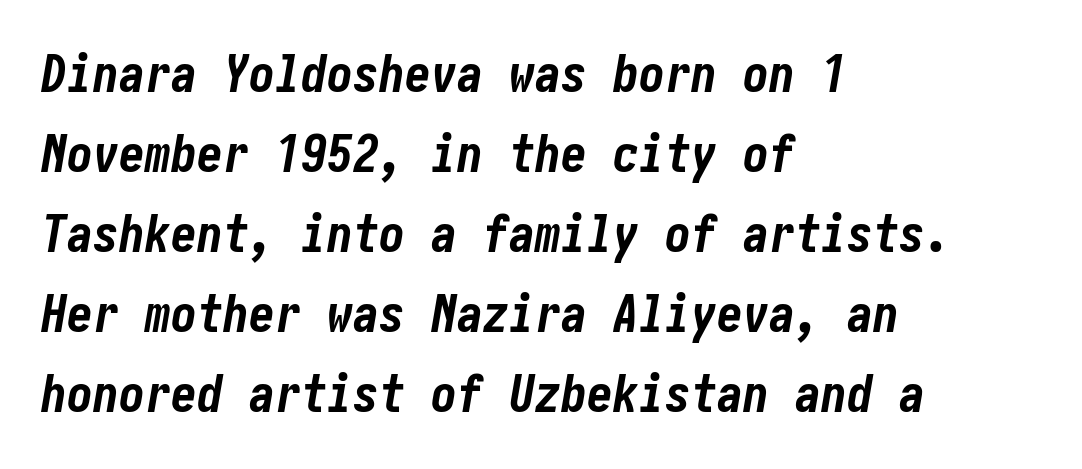
{"italic": "yes", "lean": "right", "slant_degrees": 10, "bold": "yes", "weight": "bold", "width": "condensed", "stroke_contrast": "low", "x_height": "medium", "underline": "no", "align": "left", "line_spacing": "normal", "line_spacing_ratio": 1.54, "letter_spacing": "normal", "letter_spacing_em": 0.0, "glyph_px": 52}
